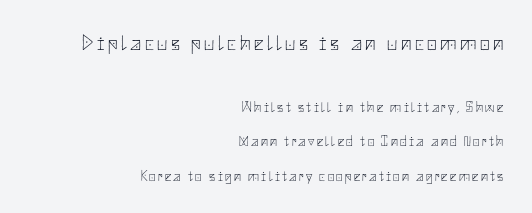
{"italic": "no", "bold": "no", "underline": "no", "align": "right", "line_spacing": "loose", "line_spacing_ratio": 2.47, "larger_block": "first", "size_ratio": 1.5, "glyph_px": 21}
